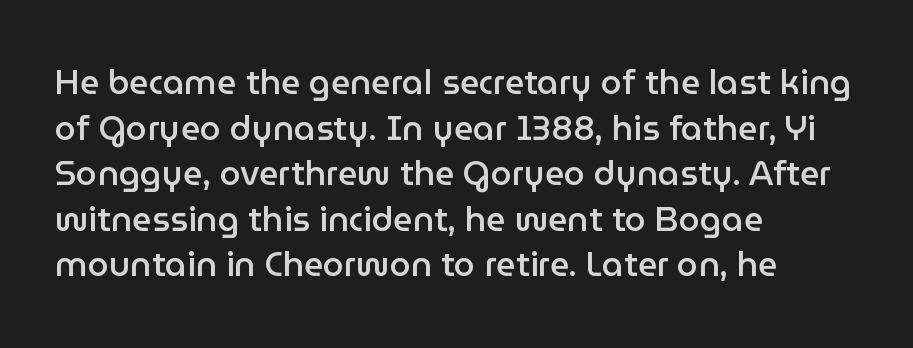
{"serif": "no", "italic": "no", "bold": "semi", "weight": "semibold", "width": "normal", "stroke_contrast": "low", "x_height": "medium", "monospaced": "no", "underline": "no", "align": "left", "line_spacing": "normal", "line_spacing_ratio": 1.34, "letter_spacing": "normal", "letter_spacing_em": 0.0, "glyph_px": 34}
